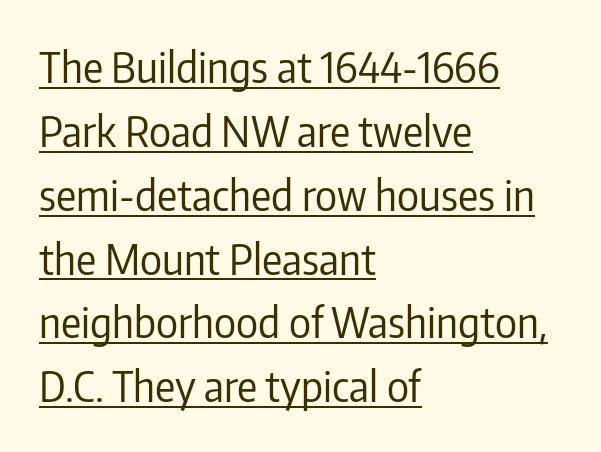
The image shows 42 px regular-weight, condensed sans-serif type, upright; set left-aligned, normal line spacing (1.52x), normal letter spacing, underlined; low stroke contrast and a medium x-height.
